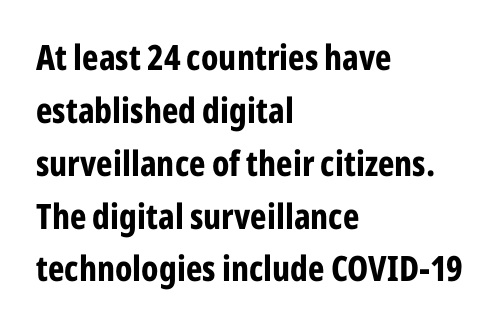
The image shows 35 px bold, condensed sans-serif type, upright; set left-aligned, normal line spacing (1.51x), normal letter spacing, not underlined; low stroke contrast and a medium x-height.
